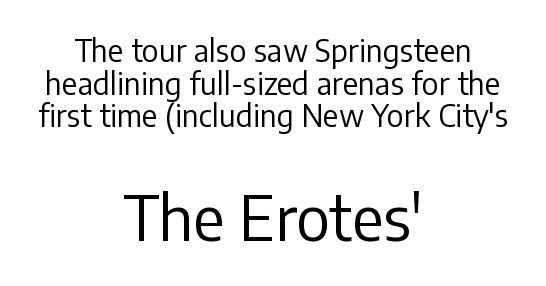
The image shows 61 px regular-weight sans-serif type, upright; set centered, tight line spacing (1.09x), normal letter spacing, not underlined; the second (bottom) block is 2.03x larger; low stroke contrast and a medium x-height.
